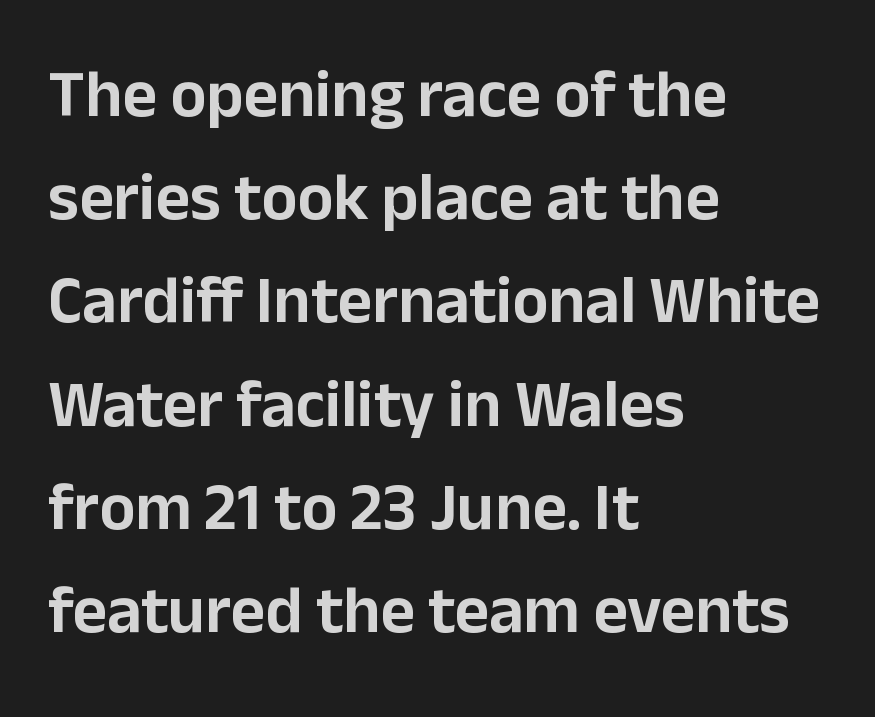
Whoever set this chose a conventional vertical rhythm. Look at the tracking — it's just the regular setting, nothing added. You could not count columns in this text — the font is proportionally spaced. Horizontally, the lines are justified to the leading edge only.
